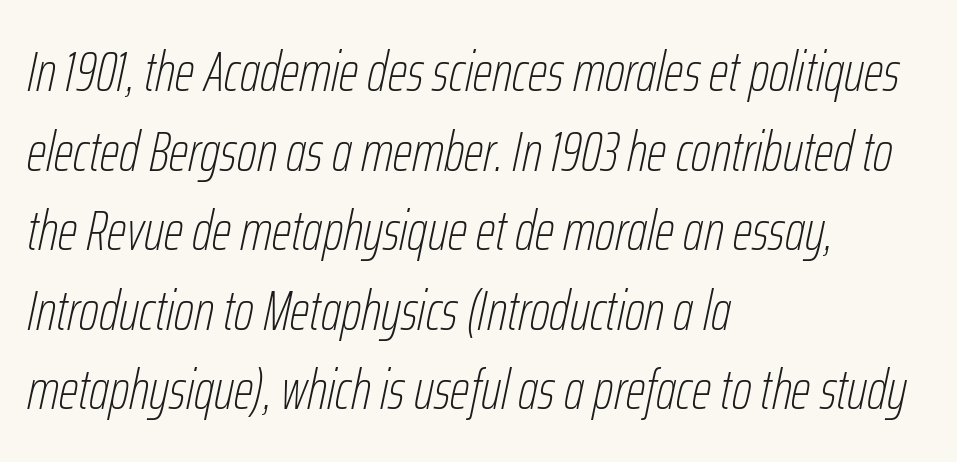
Here the designer chose a conventional face with non-uniform glyph widths. The weight tops out at a normal text grade. The designer left line spacing at the default. Alignment: flush left.
